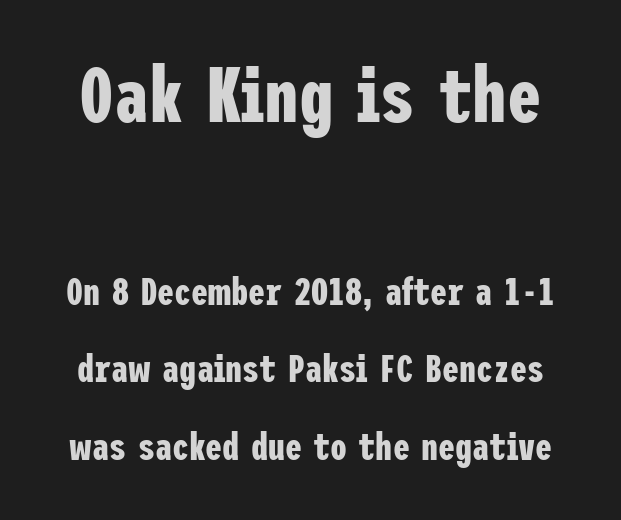
{"serif": "no", "italic": "no", "bold": "yes", "weight": "bold", "width": "condensed", "stroke_contrast": "low", "x_height": "medium", "underline": "no", "line_spacing": "loose", "line_spacing_ratio": 2.04, "letter_spacing": "normal", "letter_spacing_em": 0.0, "larger_block": "first", "size_ratio": 2.03, "glyph_px": 77}
